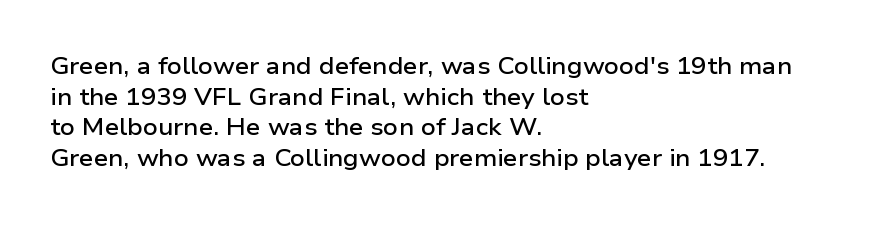
Is there any slant? The stems are plumb. The leading is moderate, giving the passage an even texture. A bit beefed up — I'd call it semibold rather than bold. No word sits above an underline. Characters follow at the spacing the type designer built in. Compared with a centered layout, this one pins lines to the left instead.
